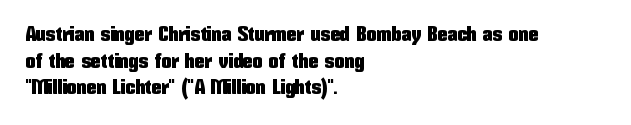
{"italic": "no", "underline": "no", "align": "left", "line_spacing": "normal", "line_spacing_ratio": 1.33, "letter_spacing": "normal", "letter_spacing_em": 0.0, "glyph_px": 20}
